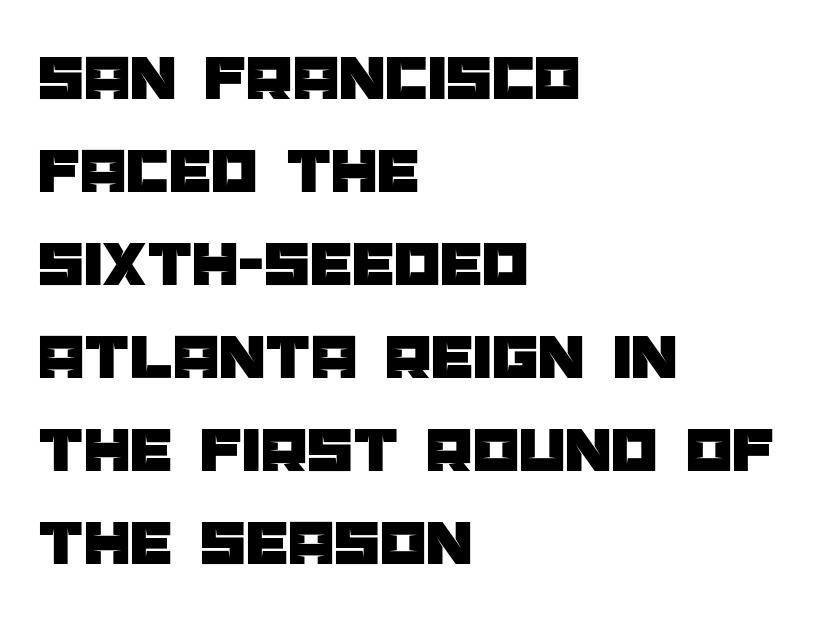
The image shows 66 px sans-serif type, upright; set left-aligned, normal line spacing (1.41x), normal letter spacing, not underlined; low stroke contrast and a large x-height.
